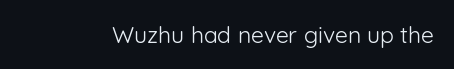
{"italic": "no", "bold": "no", "underline": "no", "letter_spacing": "normal", "letter_spacing_em": 0.0, "glyph_px": 23}
